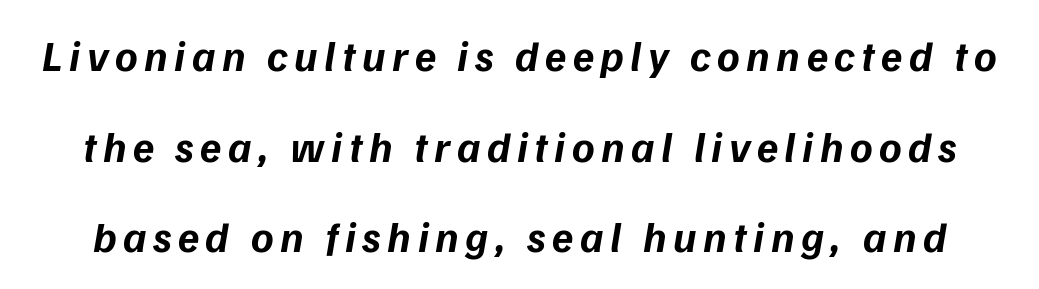
The image shows 43 px bold type, italic (leaning right); set loose line spacing (2.11x), not underlined; low stroke contrast and a medium x-height.
